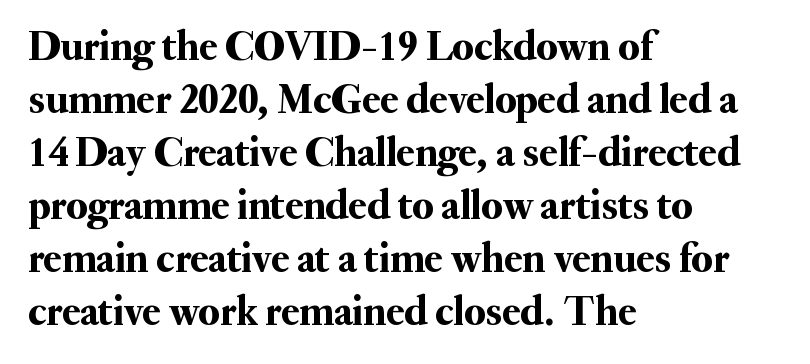
{"serif": "yes", "italic": "no", "width": "normal", "stroke_contrast": "medium", "x_height": "small", "monospaced": "no", "underline": "no", "align": "left", "line_spacing": "normal", "line_spacing_ratio": 1.26, "letter_spacing": "normal", "letter_spacing_em": 0.0, "glyph_px": 42}
